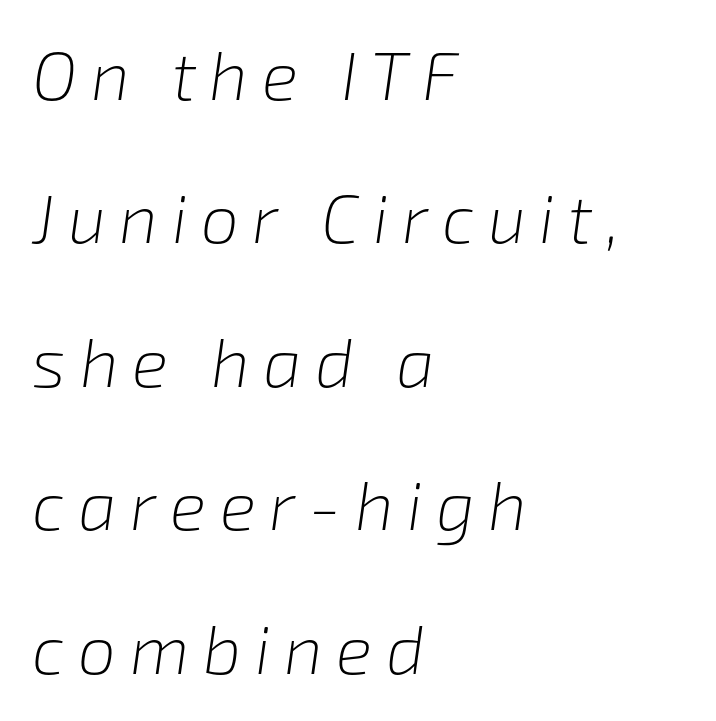
What stands out about the letter spacing? Its width — letters are far apart. Quick note: underline off. Layout note: lines flush left. This block would shrink considerably if given ordinary leading; it's expanded now. These lines were composed using italics. Note the varied advance widths — an 'i' is clearly narrower than an 'm'.
